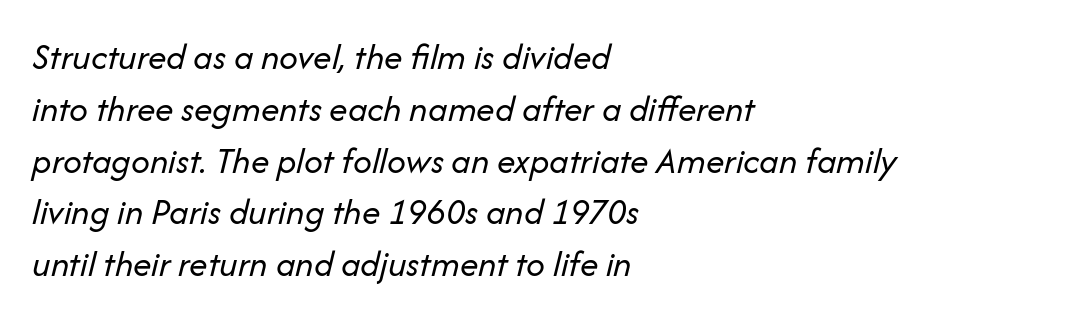
Italic? Definitely — the glyphs are oblique. Each line starts at the same left margin while the right side varies. The passage shown is typed in a proportional face where columns would drift. Is the type heavy? It reads as light-to-regular instead. Any mark beneath the type? The region is blank.
